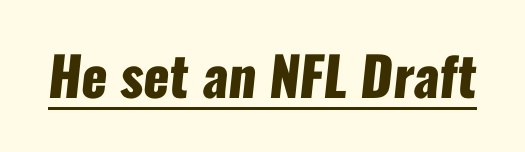
{"serif": "no", "bold": "yes", "weight": "heavy", "width": "condensed", "stroke_contrast": "low", "x_height": "medium", "monospaced": "no", "underline": "yes", "letter_spacing": "normal", "letter_spacing_em": 0.0, "glyph_px": 54}
